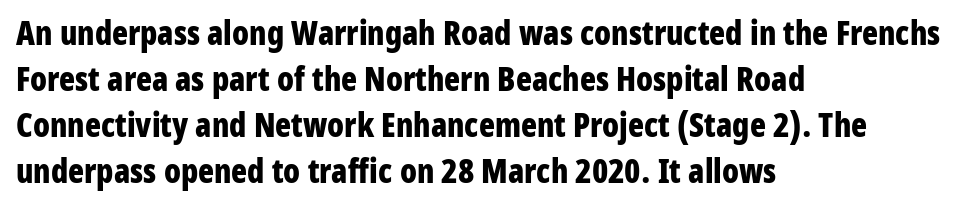
{"serif": "no", "italic": "no", "bold": "yes", "weight": "bold", "width": "condensed", "stroke_contrast": "low", "x_height": "medium", "monospaced": "no", "underline": "no", "align": "left", "line_spacing": "normal", "line_spacing_ratio": 1.39, "letter_spacing": "normal", "letter_spacing_em": 0.0, "glyph_px": 33}
